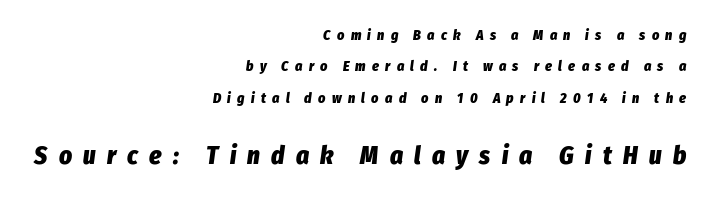
Visually the block forms a straight wall on the right and a jagged coastline on the left. The space directly below the letters is spotless. Type size steps up from the first block to the second. Look at the tracking — it's clearly loosened, letters drifting apart. Heavy-handed strokes throughout: this text is bold.
